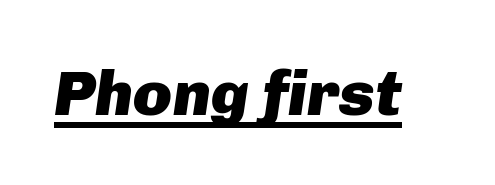
You could not count columns in this text — the font is proportionally spaced. Somebody hit Ctrl+U on this one — the words are underlined. The whole block is typeset with a tilt. The face used here has the dense, thick strokes of a bold. The letterforms sit shoulder to shoulder at normal distance.
